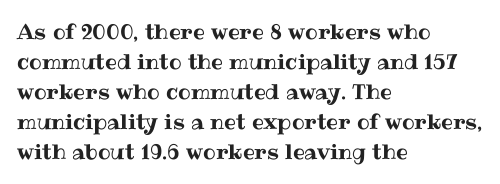
The image shows 21 px text type, upright; set left-aligned, normal line spacing (1.43x), normal letter spacing, not underlined.
